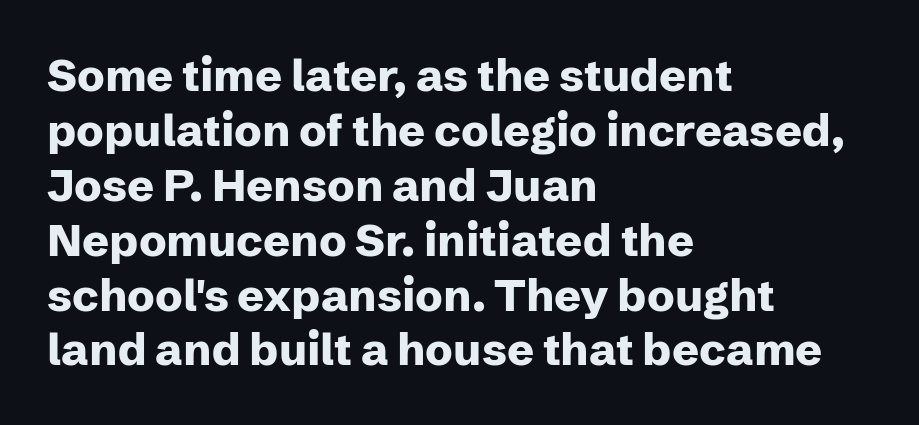
{"serif": "no", "italic": "no", "bold": "yes", "weight": "heavy", "width": "normal", "stroke_contrast": "low", "x_height": "medium", "monospaced": "no", "underline": "no", "align": "left", "line_spacing_ratio": 1.22, "letter_spacing": "normal", "letter_spacing_em": 0.0, "glyph_px": 45}
